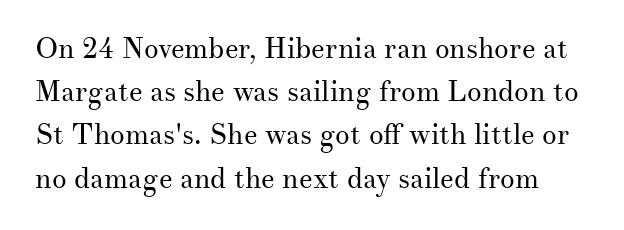
Q: Is the text bold? A: No.
Q: Is the text italic (slanted)? A: No, it is upright.
Q: Is the typeface a serif or a sans-serif typeface? A: Serif.
Q: Is the text underlined? A: No.
Q: Is the spacing between letters normal or unusually wide? A: Normal.
Q: Is the spacing between lines tight, normal or loose? A: Normal.
Q: Width (condensed, normal, or wide)? A: Normal.
Q: Stroke contrast? A: Medium.
Q: x-height? A: Small.
Q: Monospaced? A: No.
